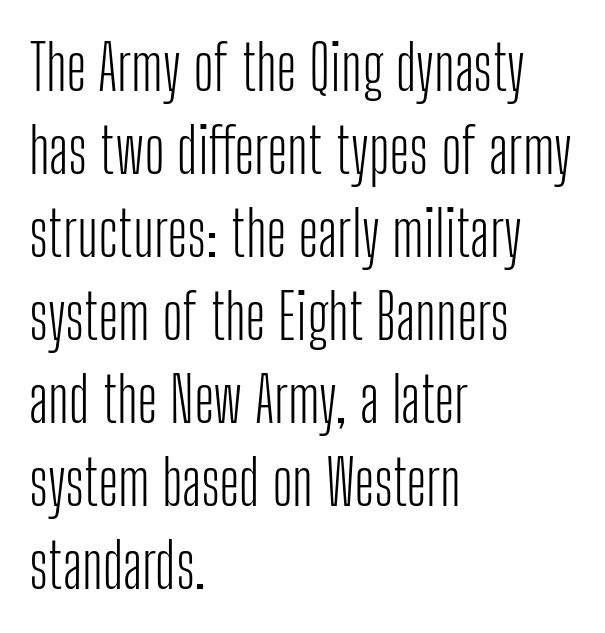
{"serif": "no", "italic": "no", "bold": "no", "weight": "light", "width": "condensed", "stroke_contrast": "low", "x_height": "medium", "monospaced": "no", "underline": "no", "align": "left", "line_spacing": "normal", "line_spacing_ratio": 1.34, "letter_spacing": "normal", "letter_spacing_em": 0.0, "glyph_px": 62}
